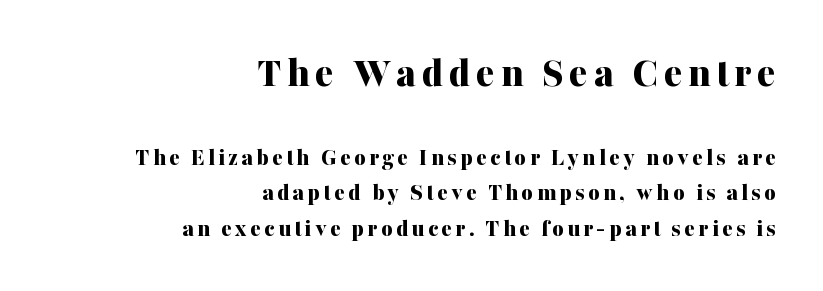
{"serif": "yes", "italic": "no", "bold": "yes", "weight": "bold", "width": "normal", "stroke_contrast": "medium", "x_height": "medium", "monospaced": "no", "underline": "no", "align": "right", "line_spacing": "normal", "line_spacing_ratio": 1.41, "larger_block": "first", "size_ratio": 1.72, "glyph_px": 43}
